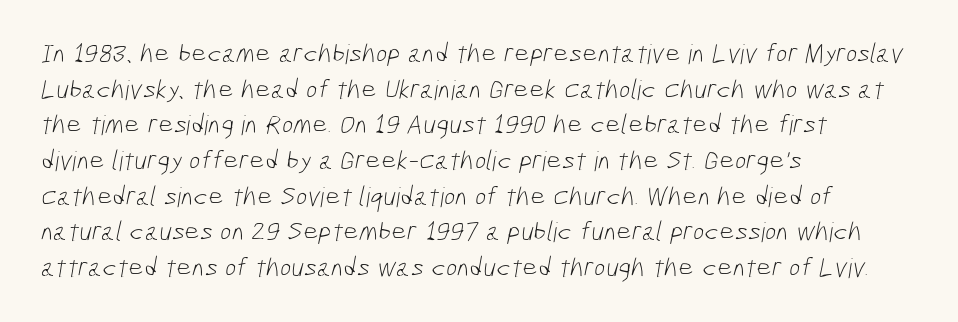
{"bold": "no", "underline": "no", "align": "left", "line_spacing": "normal", "line_spacing_ratio": 1.32, "letter_spacing": "normal", "letter_spacing_em": 0.0, "glyph_px": 27}
